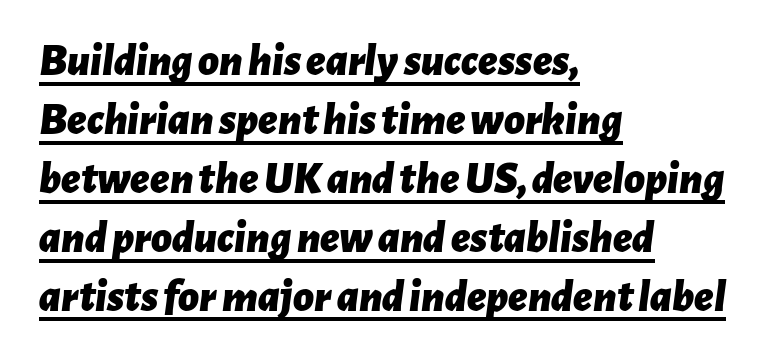
{"italic": "yes", "lean": "right", "slant_degrees": 7, "bold": "yes", "weight": "bold", "width": "normal", "stroke_contrast": "low", "x_height": "medium", "monospaced": "no", "underline": "yes", "align": "left", "line_spacing": "normal", "line_spacing_ratio": 1.31, "letter_spacing": "normal", "letter_spacing_em": 0.0, "glyph_px": 45}
